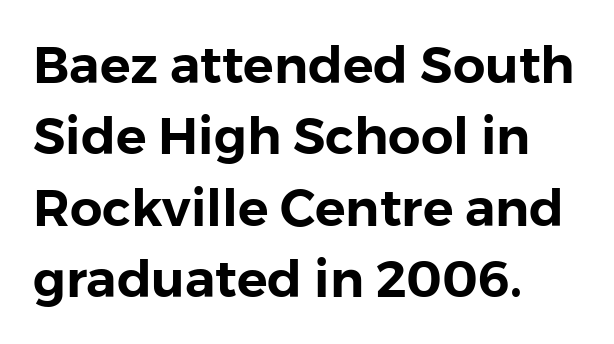
{"serif": "no", "italic": "no", "width": "normal", "x_height": "medium", "monospaced": "no", "underline": "no", "align": "left", "line_spacing": "normal", "line_spacing_ratio": 1.4, "letter_spacing": "normal", "letter_spacing_em": 0.0, "glyph_px": 51}
